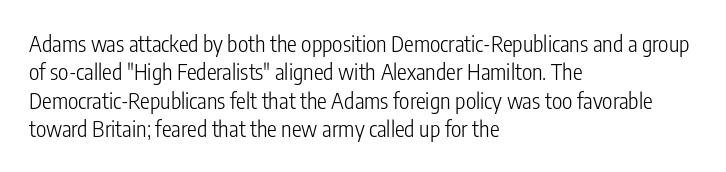
Q: Is the text bold? A: No.
Q: Is the text italic (slanted)? A: No, it is upright.
Q: Is the text underlined? A: No.
Q: How is the paragraph aligned? A: Left-aligned.
Q: Is the spacing between letters normal or unusually wide? A: Normal.
Q: Is the spacing between lines tight, normal or loose? A: Normal.
